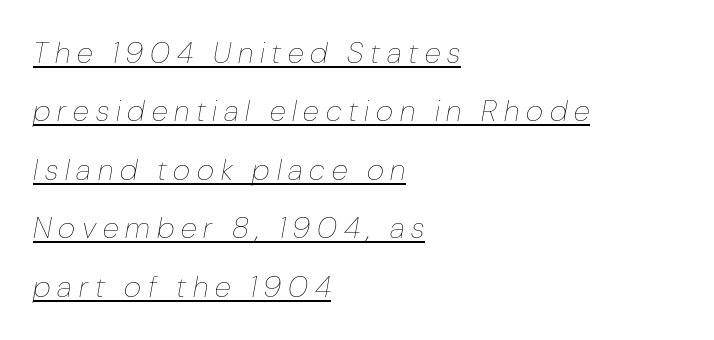
The image shows 30 px thin, condensed type, italic (leaning right); set left-aligned, loose line spacing (1.95x), unusually wide letter spacing (+0.23 em), underlined; low stroke contrast and a medium x-height.
